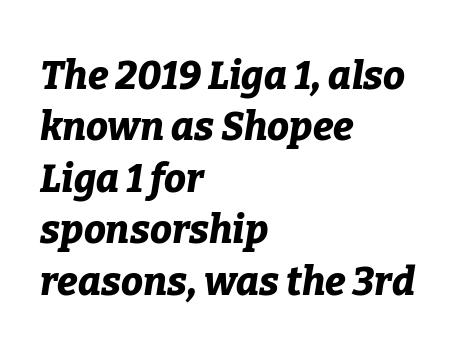
Q: Is the text bold? A: Yes.
Q: Is the text italic (slanted)? A: Yes, it leans right by about 9 degrees.
Q: Is the text underlined? A: No.
Q: How is the paragraph aligned? A: Left-aligned.
Q: Is the spacing between letters normal or unusually wide? A: Normal.
Q: Is the spacing between lines tight, normal or loose? A: Normal.
Q: Width (condensed, normal, or wide)? A: Normal.
Q: Stroke contrast? A: Low.
Q: x-height? A: Medium.
Q: Monospaced? A: No.
